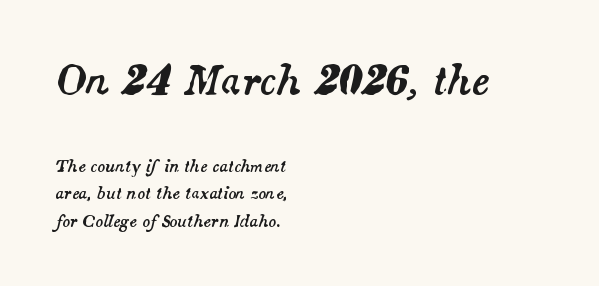
The image shows 40 px text type, italic (leaning right); set left-aligned, line spacing 1.72x, normal letter spacing, not underlined; the first (top) block is 2.5x larger; medium stroke contrast and a small x-height.
